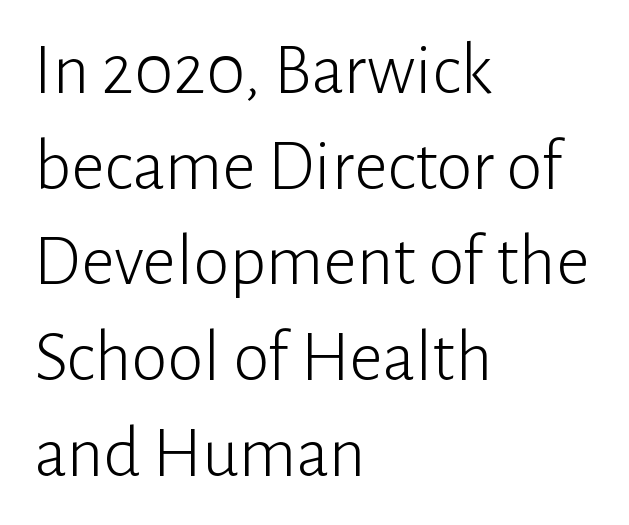
Q: Is the text bold? A: No.
Q: Is the text italic (slanted)? A: No, it is upright.
Q: Is the typeface a serif or a sans-serif typeface? A: Sans-serif.
Q: Is the text underlined? A: No.
Q: How is the paragraph aligned? A: Left-aligned.
Q: Is the spacing between letters normal or unusually wide? A: Normal.
Q: Is the spacing between lines tight, normal or loose? A: Normal.
Q: Width (condensed, normal, or wide)? A: Normal.
Q: Stroke contrast? A: Low.
Q: x-height? A: Medium.
Q: Monospaced? A: No.
